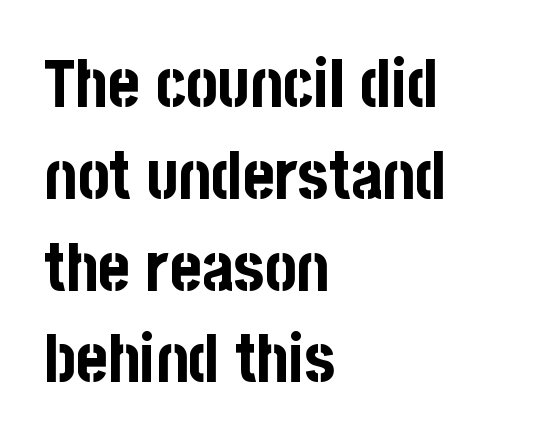
{"serif": "no", "italic": "no", "bold": "yes", "weight": "bold", "width": "condensed", "stroke_contrast": "low", "x_height": "large", "monospaced": "no", "underline": "no", "align": "left", "line_spacing": "normal", "line_spacing_ratio": 1.37, "letter_spacing": "normal", "letter_spacing_em": 0.0, "glyph_px": 67}
